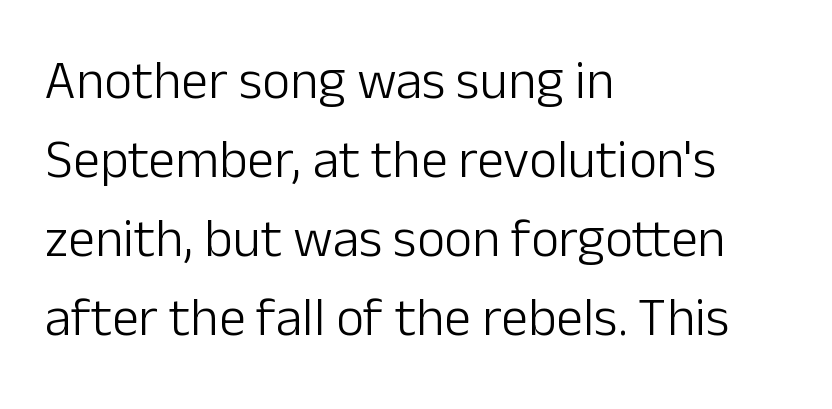
The image shows 54 px light sans-serif type, upright; set left-aligned, normal line spacing (1.46x), normal letter spacing, not underlined; low stroke contrast and a medium x-height.
